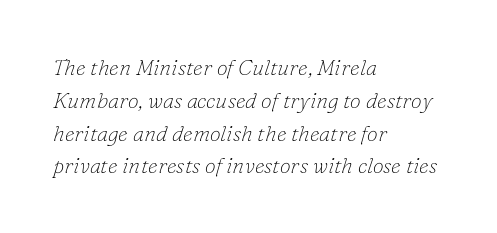
The image shows 22 px text type, italic (leaning right); set left-aligned, normal line spacing (1.49x), normal letter spacing, not underlined.
